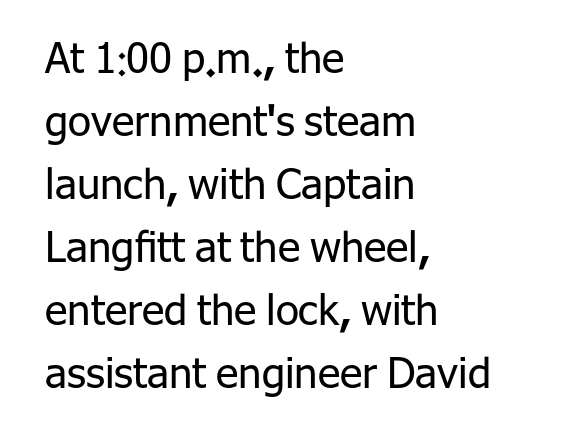
Q: Is the text bold? A: No.
Q: Is the text italic (slanted)? A: No, it is upright.
Q: Is the typeface a serif or a sans-serif typeface? A: Sans-serif.
Q: Is the text underlined? A: No.
Q: How is the paragraph aligned? A: Left-aligned.
Q: Is the spacing between letters normal or unusually wide? A: Normal.
Q: Is the spacing between lines tight, normal or loose? A: Normal.
Q: Width (condensed, normal, or wide)? A: Normal.
Q: Stroke contrast? A: Low.
Q: x-height? A: Medium.
Q: Monospaced? A: No.
